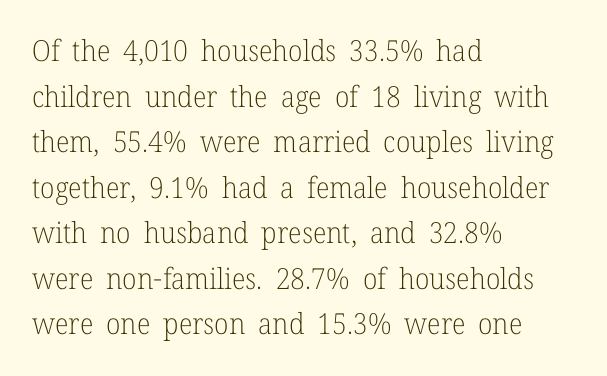
{"serif": "yes", "italic": "no", "bold": "no", "weight": "light", "width": "normal", "stroke_contrast": "low", "x_height": "medium", "monospaced": "no", "underline": "no", "align": "left", "line_spacing": "normal", "line_spacing_ratio": 1.57, "letter_spacing": "normal", "letter_spacing_em": 0.0, "glyph_px": 29}
